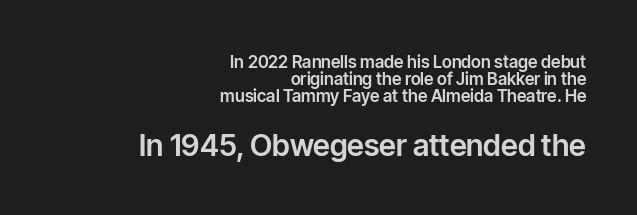
Short and long lines alike share a common ending point at right. Do the characters align in a grid? No, the font is proportional. Closely set lines give the paragraph a compact silhouette. The gaps between neighbouring characters are ordinary and unremarkable. Small over large — that's the arrangement of the two blocks here. Grotesque or geometric, the face here clearly has no serifs.
